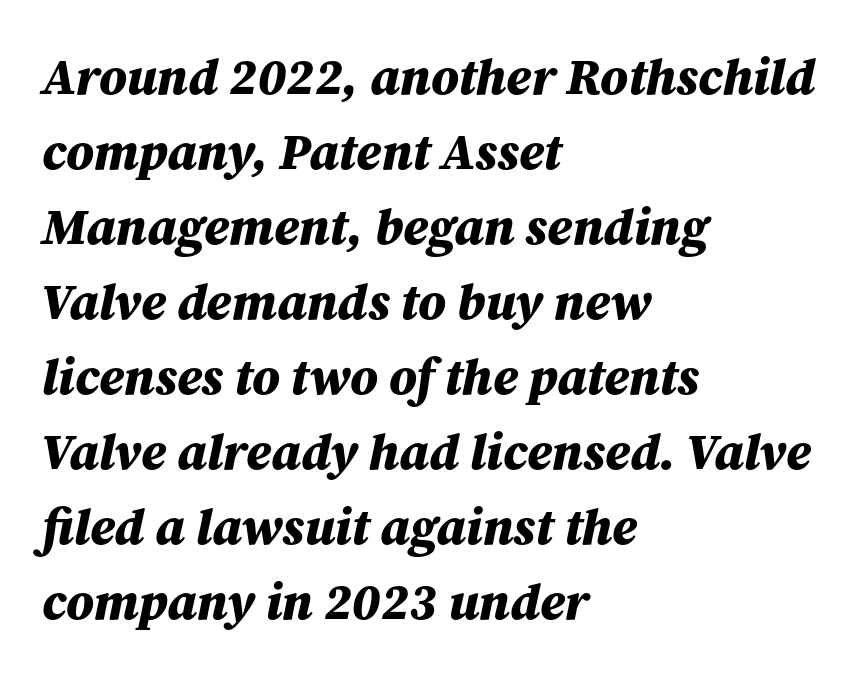
The image shows 51 px bold type, italic (leaning right); set left-aligned, normal line spacing (1.47x), normal letter spacing, not underlined; medium stroke contrast and a medium x-height.
